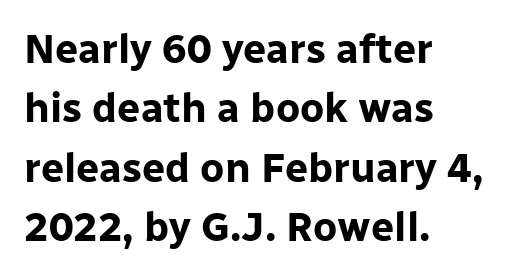
The image shows 41 px bold sans-serif type, upright; set left-aligned, normal line spacing (1.45x), normal letter spacing, not underlined; low stroke contrast and a medium x-height.
